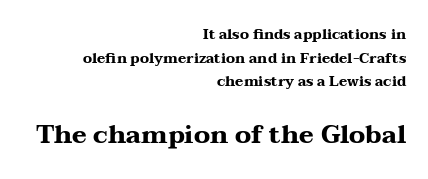
This sample is right-justified, so line beginnings fall wherever the words allow. Look at the tracking — it's just the regular setting, nothing added. Vertically, the passage feels balanced, rows spaced as you'd expect. Reading top to bottom, the characters get bigger at the block break. Each row of text sits above clean, open space.
